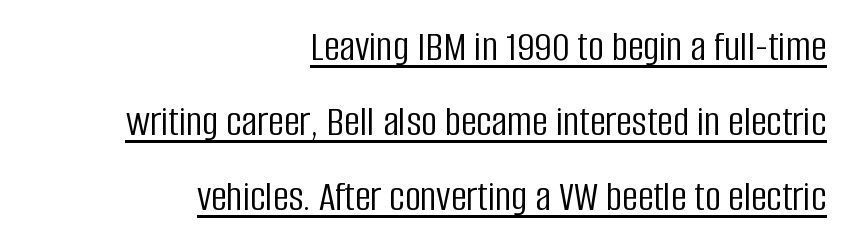
Q: Is the text bold? A: No.
Q: Is the text italic (slanted)? A: No, it is upright.
Q: Is the typeface a serif or a sans-serif typeface? A: Sans-serif.
Q: Is the text underlined? A: Yes.
Q: How is the paragraph aligned? A: Right-aligned.
Q: Is the spacing between letters normal or unusually wide? A: Normal.
Q: Width (condensed, normal, or wide)? A: Condensed.
Q: Stroke contrast? A: Low.
Q: x-height? A: Large.
Q: Monospaced? A: No.
